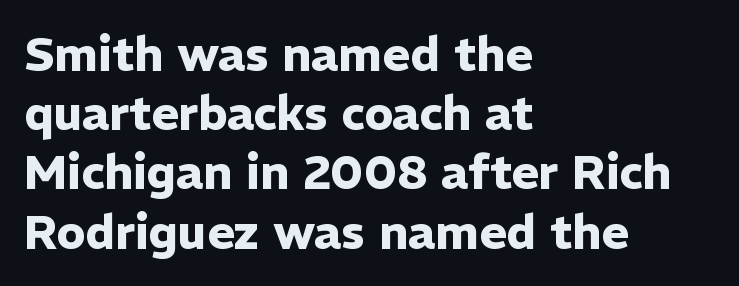
A clean baseline with only descenders dipping below it. Emphasis by weight is at full strength: bold. Looks like regular typesetting: each glyph gets only the width it needs. Teacher's note: observe the even left margin — that is flush-left alignment. It's the straight-up-and-down kind of type. The horizontal fit of the characters is conventional and even.
